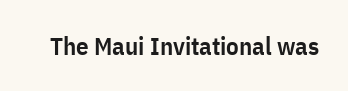
The letters stand upright; this is a roman face. Words appear dense and cohesive because spacing is normal. What weight is shown? A semibold, between regular and bold. The passage shown is not underscored anywhere.
